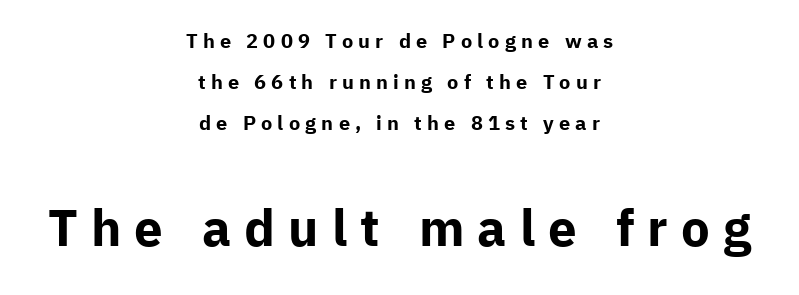
Q: Is the text bold? A: Yes.
Q: Is the text italic (slanted)? A: No, it is upright.
Q: Is the typeface a serif or a sans-serif typeface? A: Sans-serif.
Q: Is the text underlined? A: No.
Q: How is the paragraph aligned? A: Centered.
Q: Is the spacing between letters normal or unusually wide? A: Unusually wide.
Q: Is the spacing between lines tight, normal or loose? A: Loose.
Q: Which block of text is set in a larger size, the first (top) or the second (bottom)? A: The second (bottom) one.
Q: Width (condensed, normal, or wide)? A: Normal.
Q: Stroke contrast? A: Low.
Q: x-height? A: Medium.
Q: Monospaced? A: No.
